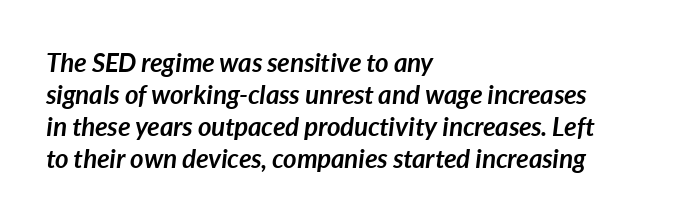
Italic: yes, the glyphs are oblique. A student would call this left alignment; a typographer would say flush left, rag right. What weight is shown? A full bold with thick strokes. The passage shown has conventional tracking throughout. Lines of text with bare space underneath.
